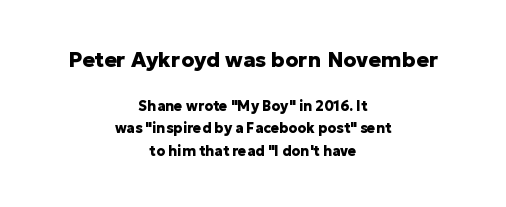
Normally led — the rows are evenly, conventionally spaced. Characters follow at the spacing the type designer built in. The strokes are fattened all the way to bold. Look at the glyph heights: the upper group is clearly the bigger setting. It's the straight-up-and-down kind of type. The paragraph shown floats in the horizontal middle.
